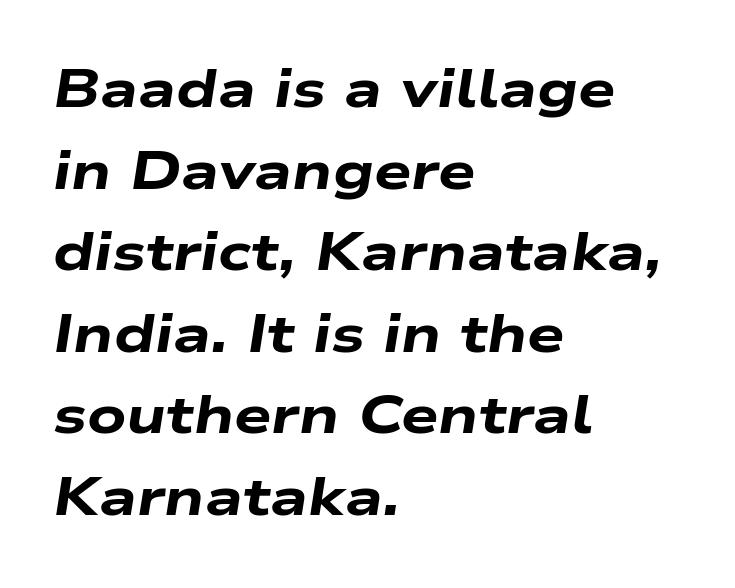
Q: Is the text bold? A: Yes.
Q: Is the text italic (slanted)? A: Yes, it leans right by about 9 degrees.
Q: Is the text underlined? A: No.
Q: How is the paragraph aligned? A: Left-aligned.
Q: Is the spacing between letters normal or unusually wide? A: Normal.
Q: Is the spacing between lines tight, normal or loose? A: Normal.
Q: Width (condensed, normal, or wide)? A: Wide.
Q: Stroke contrast? A: Low.
Q: x-height? A: Medium.
Q: Monospaced? A: No.
